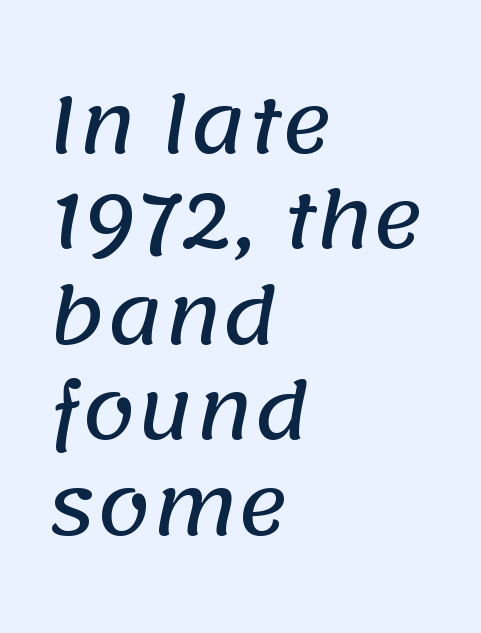
{"serif": "no", "width": "normal", "stroke_contrast": "low", "x_height": "large", "monospaced": "no", "underline": "no", "align": "left", "line_spacing_ratio": 1.24, "letter_spacing": "normal", "letter_spacing_em": 0.0, "glyph_px": 77}
